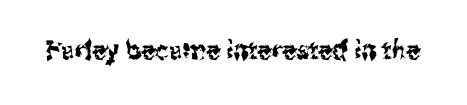
The image shows 26 px text type, upright; set normal letter spacing, not underlined.
